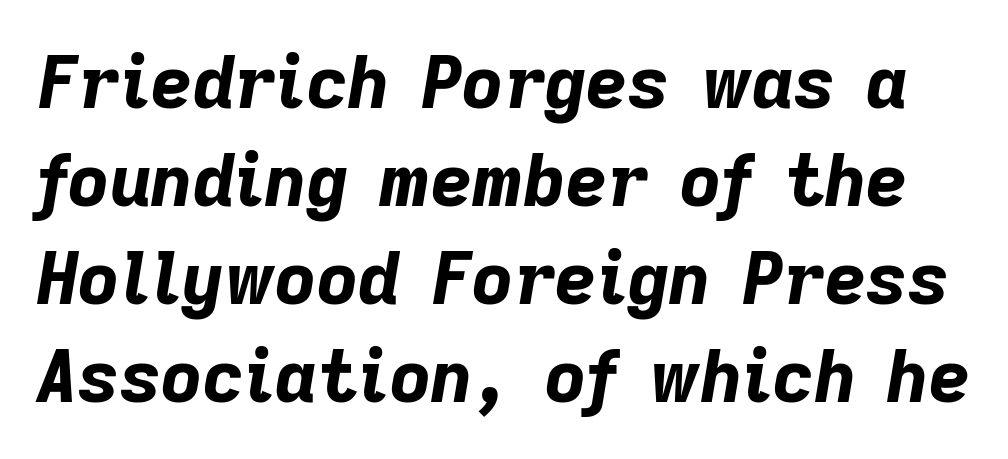
Spacing verdict: proportional, widths tailored to each character. Leading: standard. The face used here has a pronounced slope to its letters. A typesetter would call this zero additional tracking.
